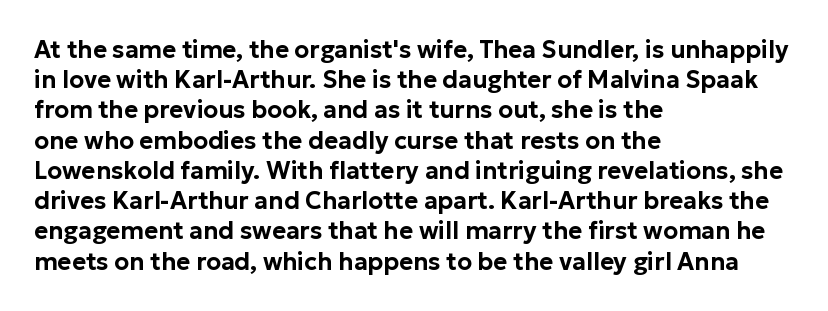
The image shows 24 px text type, upright; set left-aligned, normal line spacing (1.26x), normal letter spacing, not underlined.
